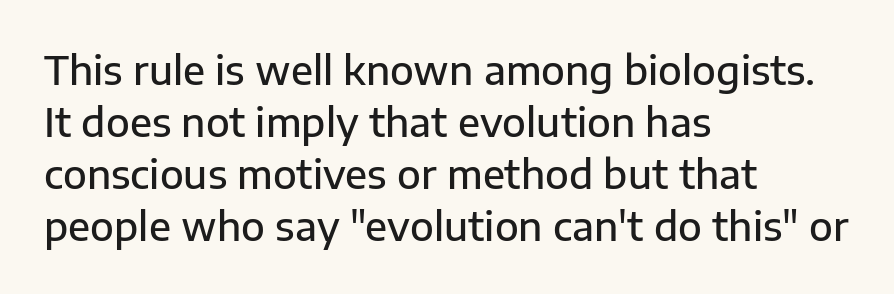
In terms of letterform style, serifs are entirely absent. The rendering keeps characters at their native spacing. Whoever set this chose a conventional vertical rhythm. Horizontal alignment here is leftward, the default for most running prose.
